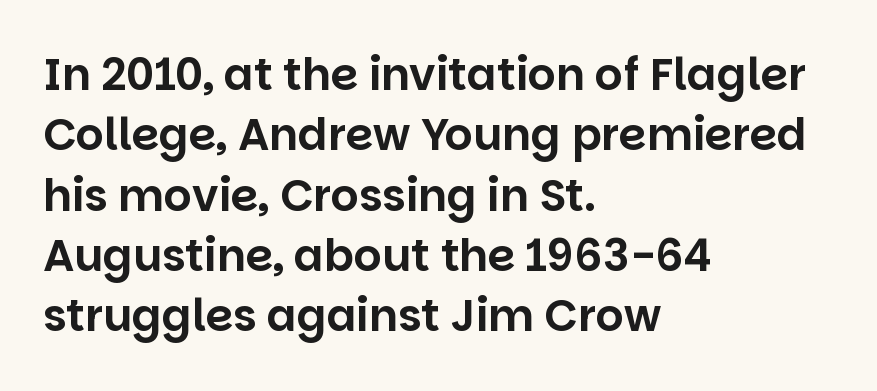
Q: Is the text italic (slanted)? A: No, it is upright.
Q: Is the typeface a serif or a sans-serif typeface? A: Sans-serif.
Q: Is the text underlined? A: No.
Q: How is the paragraph aligned? A: Left-aligned.
Q: Is the spacing between letters normal or unusually wide? A: Normal.
Q: Is the spacing between lines tight, normal or loose? A: Normal.
Q: Width (condensed, normal, or wide)? A: Normal.
Q: Stroke contrast? A: Low.
Q: x-height? A: Large.
Q: Monospaced? A: No.
